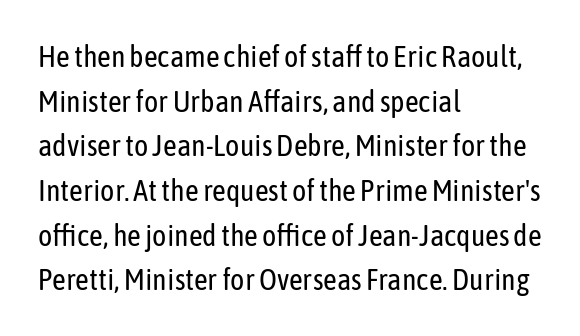
{"serif": "no", "italic": "no", "bold": "no", "weight": "regular", "width": "condensed", "stroke_contrast": "low", "x_height": "medium", "monospaced": "no", "underline": "no", "align": "left", "line_spacing": "normal", "line_spacing_ratio": 1.49, "letter_spacing": "normal", "letter_spacing_em": 0.0, "glyph_px": 30}
